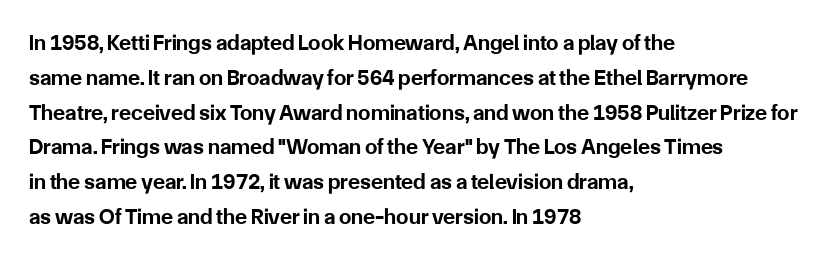
{"italic": "no", "bold": "yes", "underline": "no", "align": "left", "line_spacing": "normal", "line_spacing_ratio": 1.58, "letter_spacing": "normal", "letter_spacing_em": 0.0, "glyph_px": 22}
